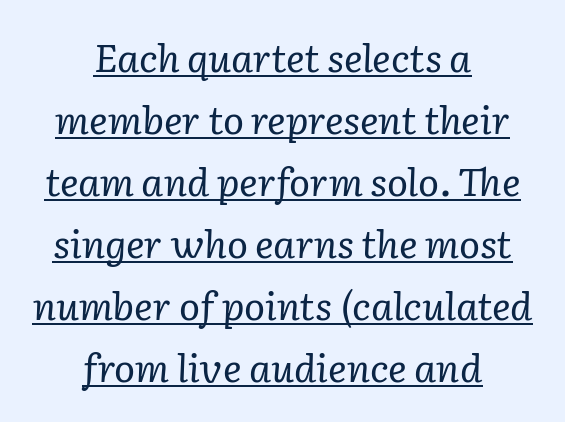
The block of text has a typical density, with ordinary space between rows. Does the copy run flush right? No — it is centered line by line. Slanted lettering throughout. Yep, those are serifs on the letters.
